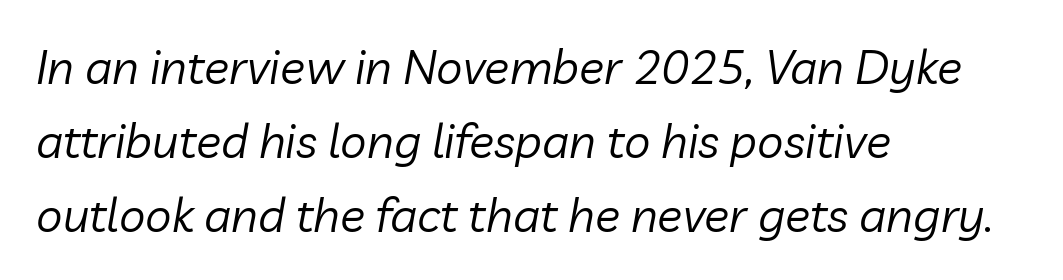
Q: Is the text bold? A: No.
Q: Is the text italic (slanted)? A: Yes, it leans right by about 10 degrees.
Q: Is the text underlined? A: No.
Q: How is the paragraph aligned? A: Left-aligned.
Q: Is the spacing between letters normal or unusually wide? A: Normal.
Q: Is the spacing between lines tight, normal or loose? A: Normal.
Q: Width (condensed, normal, or wide)? A: Normal.
Q: Stroke contrast? A: Low.
Q: x-height? A: Medium.
Q: Monospaced? A: No.
